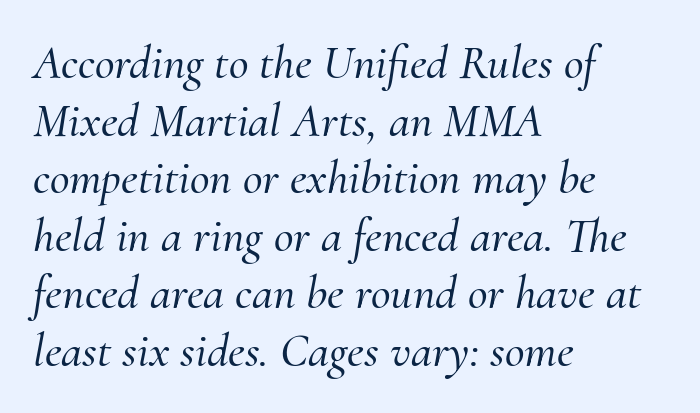
Q: Is the text italic (slanted)? A: Yes, it leans right by about 10 degrees.
Q: Is the typeface a serif or a sans-serif typeface? A: Serif.
Q: Is the text underlined? A: No.
Q: How is the paragraph aligned? A: Left-aligned.
Q: Is the spacing between letters normal or unusually wide? A: Normal.
Q: Width (condensed, normal, or wide)? A: Normal.
Q: Stroke contrast? A: Medium.
Q: x-height? A: Small.
Q: Monospaced? A: No.
